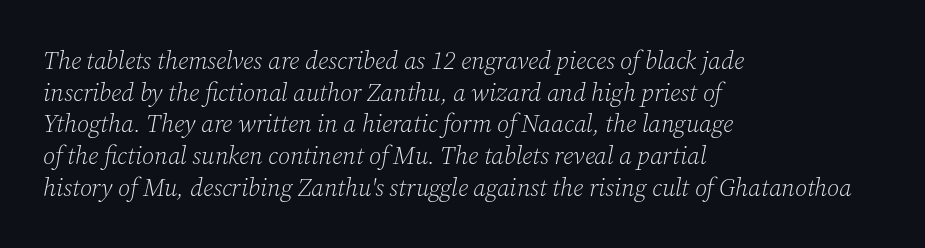
Does extra space separate the letters? No, they use regular spacing. Does the lettering tilt? It does — this is italic. Is the type heavy? It reads as light-to-regular instead. The space directly below the letters is spotless.
